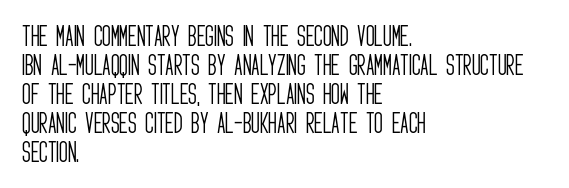
Q: Is the text bold? A: No.
Q: Is the text italic (slanted)? A: No, it is upright.
Q: Is the text underlined? A: No.
Q: How is the paragraph aligned? A: Left-aligned.
Q: Is the spacing between letters normal or unusually wide? A: Normal.
